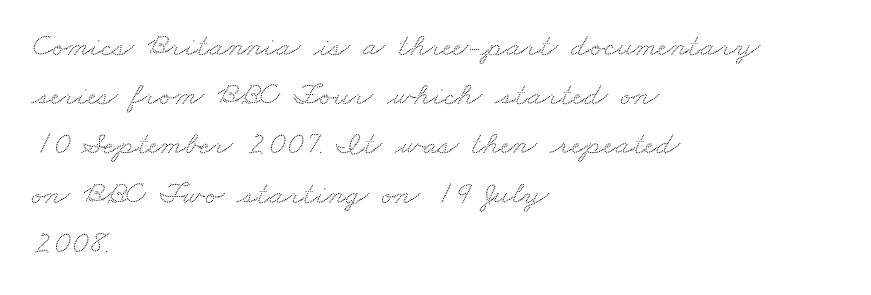
{"serif": "yes", "width": "wide", "stroke_contrast": "medium", "x_height": "small", "monospaced": "no", "underline": "no", "align": "left", "line_spacing": "normal", "line_spacing_ratio": 1.49, "letter_spacing": "normal", "letter_spacing_em": 0.0, "glyph_px": 33}
